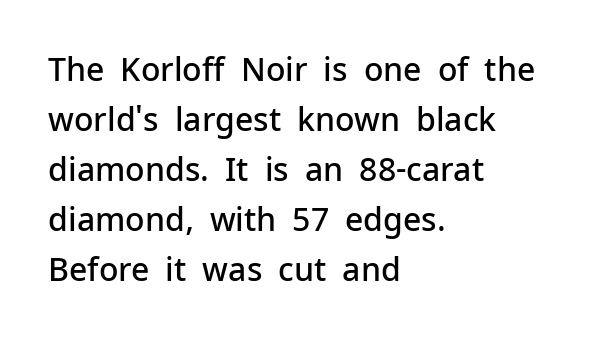
Q: Is the text bold? A: Semi-bold.
Q: Is the text italic (slanted)? A: No, it is upright.
Q: Is the typeface a serif or a sans-serif typeface? A: Sans-serif.
Q: Is the text underlined? A: No.
Q: How is the paragraph aligned? A: Left-aligned.
Q: Is the spacing between letters normal or unusually wide? A: Normal.
Q: Is the spacing between lines tight, normal or loose? A: Normal.
Q: Width (condensed, normal, or wide)? A: Normal.
Q: Stroke contrast? A: Low.
Q: x-height? A: Medium.
Q: Monospaced? A: No.
